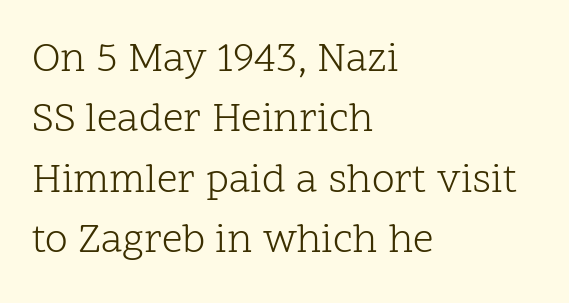
{"serif": "yes", "italic": "no", "bold": "no", "weight": "light", "width": "normal", "stroke_contrast": "low", "x_height": "medium", "monospaced": "no", "underline": "no", "align": "left", "line_spacing": "normal", "line_spacing_ratio": 1.47, "letter_spacing": "normal", "letter_spacing_em": 0.0, "glyph_px": 41}
